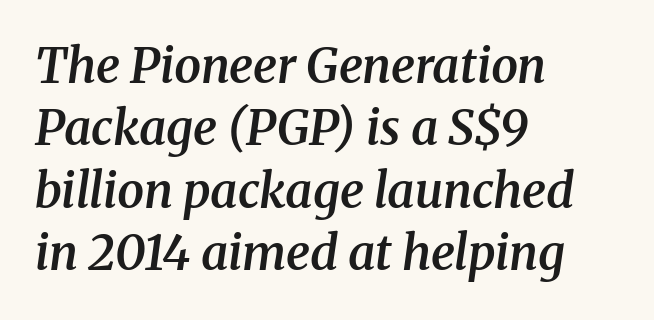
{"serif": "yes", "italic": "yes", "lean": "right", "slant_degrees": 8, "bold": "semi", "weight": "semibold", "width": "normal", "stroke_contrast": "medium", "x_height": "medium", "monospaced": "no", "underline": "no", "align": "left", "line_spacing": "normal", "line_spacing_ratio": 1.3, "letter_spacing": "normal", "letter_spacing_em": 0.0, "glyph_px": 48}
